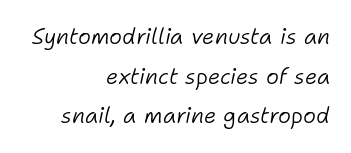
Q: Is the text bold? A: No.
Q: Is the text italic (slanted)? A: Yes, it leans right by about 11 degrees.
Q: Is the text underlined? A: No.
Q: How is the paragraph aligned? A: Right-aligned.
Q: Is the spacing between letters normal or unusually wide? A: Normal.
